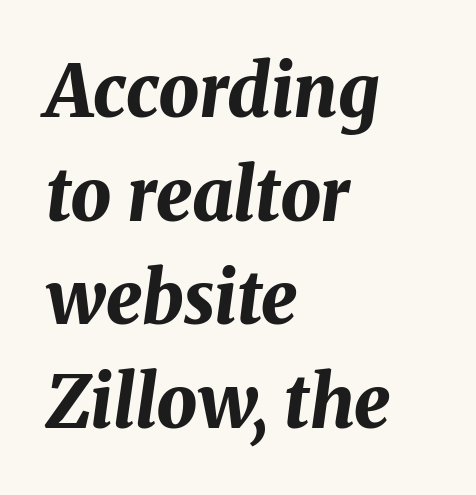
A classic flush-left, rag-right setting is used for this passage. The passage shown is typed in a proportional face where columns would drift. You could call the tracking neutral — neither tight nor loose. Heavy, bold letterforms.
